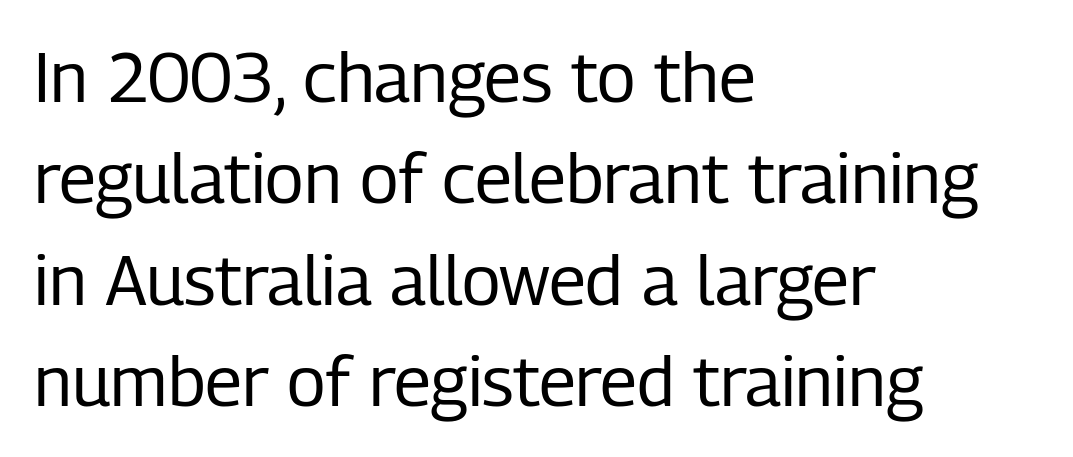
The image shows 70 px regular-weight, condensed sans-serif type, upright; set left-aligned, normal line spacing (1.45x), normal letter spacing, not underlined; low stroke contrast and a medium x-height.
